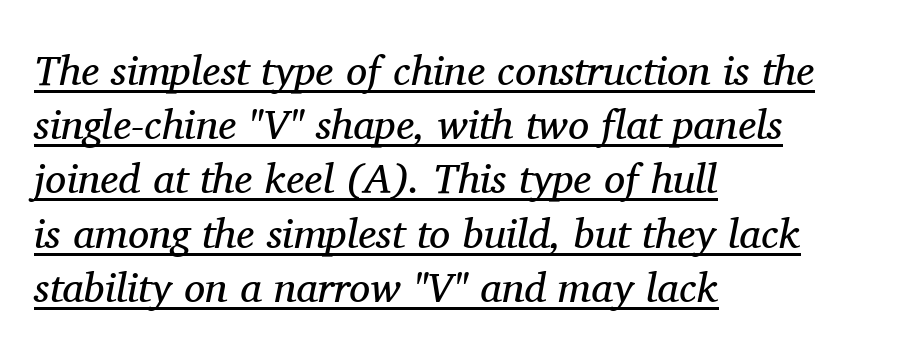
The image shows 42 px regular-weight serif type, italic (leaning right); set left-aligned, normal line spacing (1.29x), normal letter spacing, underlined; medium stroke contrast and a medium x-height.
